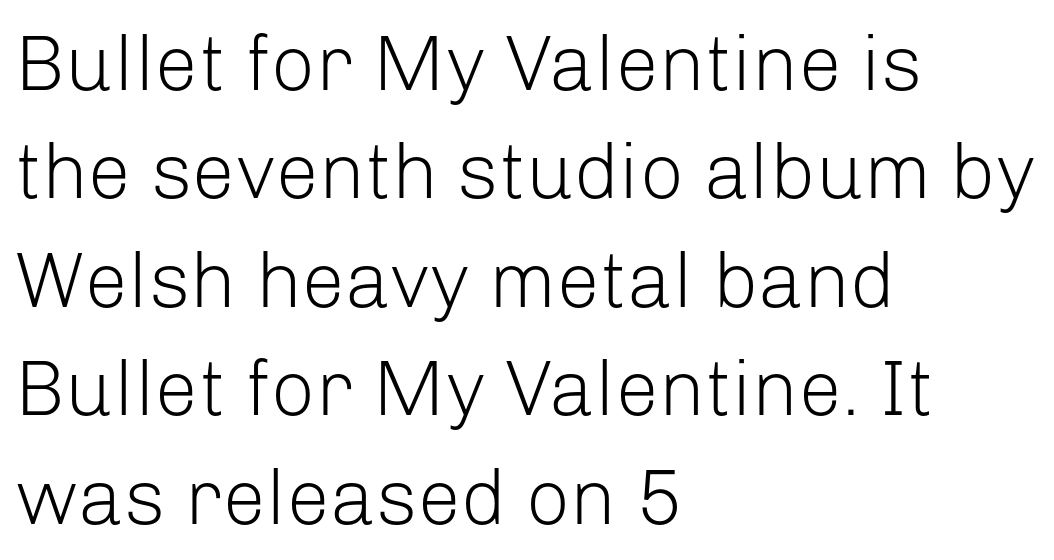
Q: Is the text bold? A: No.
Q: Is the text italic (slanted)? A: No, it is upright.
Q: Is the typeface a serif or a sans-serif typeface? A: Sans-serif.
Q: Is the text underlined? A: No.
Q: How is the paragraph aligned? A: Left-aligned.
Q: Is the spacing between letters normal or unusually wide? A: Normal.
Q: Is the spacing between lines tight, normal or loose? A: Normal.
Q: Width (condensed, normal, or wide)? A: Normal.
Q: Stroke contrast? A: Low.
Q: x-height? A: Medium.
Q: Monospaced? A: No.
